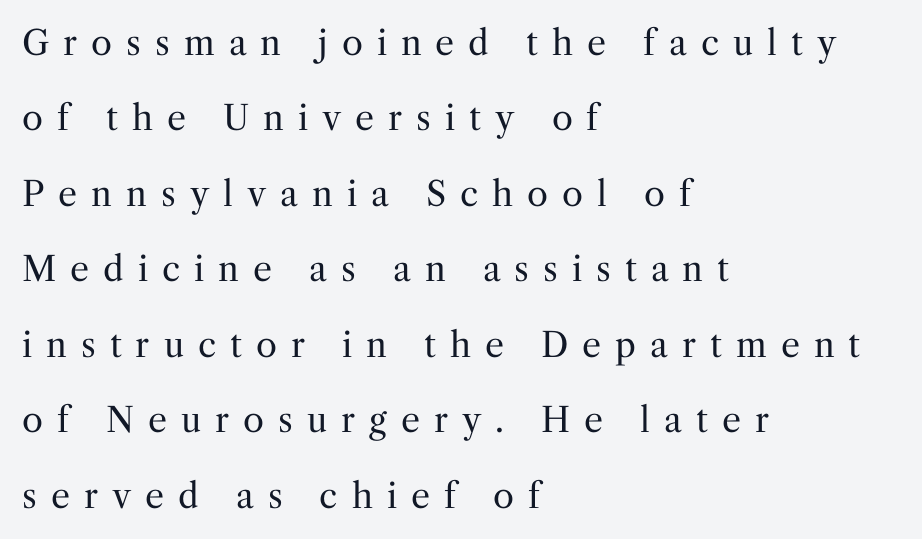
The image shows 34 px regular-weight serif type, upright; set left-aligned, loose line spacing (2.22x), unusually wide letter spacing (+0.41 em), not underlined; medium stroke contrast and a medium x-height.
